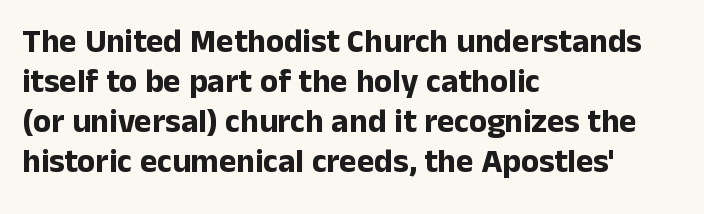
Is the type bold? Yes — the strokes are clearly thick and heavy. Each line starts at the same left margin while the right side varies. This rendering leaves character spacing at its baseline value. Rule under the text: the space is simply empty.
